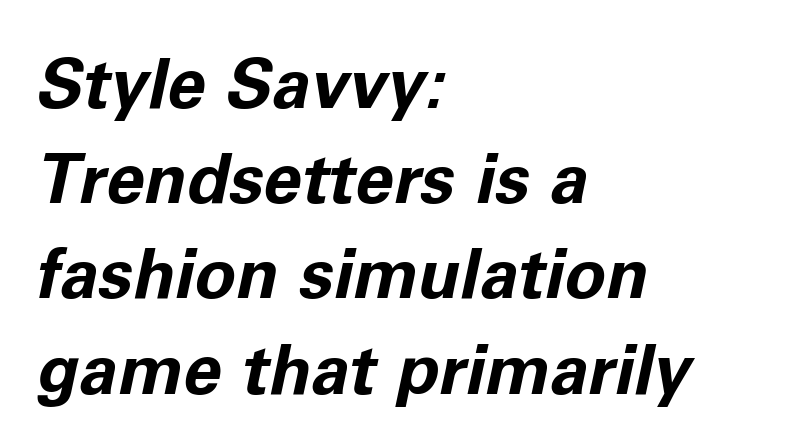
The horizontal fit of the characters is conventional and even. Proportional: the letters do not fall into vertical columns. The axis of the letterforms is tilted away from vertical. Caption: multi-line text, flush left, ragged right. Underlining? Definitely not there.
